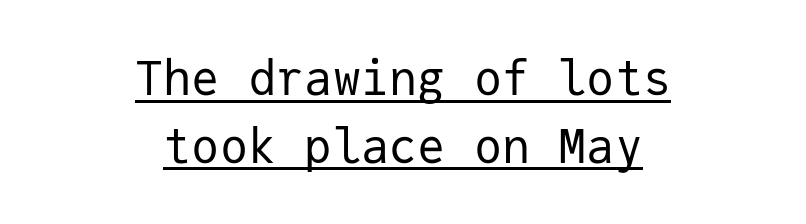
The image shows 47 px regular-weight sans-serif type, upright, monospaced; set centered, normal line spacing (1.44x), normal letter spacing, underlined; low stroke contrast and a medium x-height.
